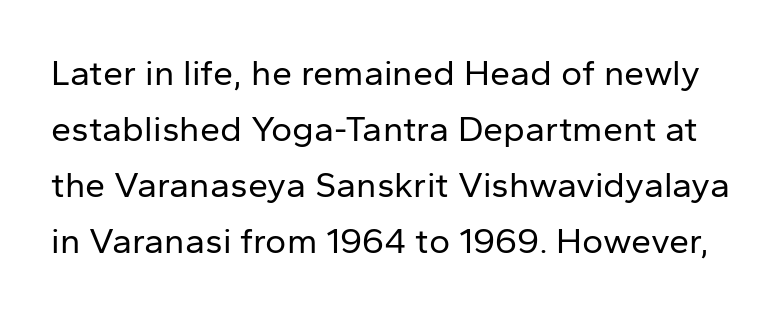
{"serif": "no", "italic": "no", "bold": "no", "weight": "regular", "width": "normal", "stroke_contrast": "low", "x_height": "medium", "monospaced": "no", "underline": "no", "line_spacing": "normal", "line_spacing_ratio": 1.56, "letter_spacing": "normal", "letter_spacing_em": 0.0, "glyph_px": 36}
